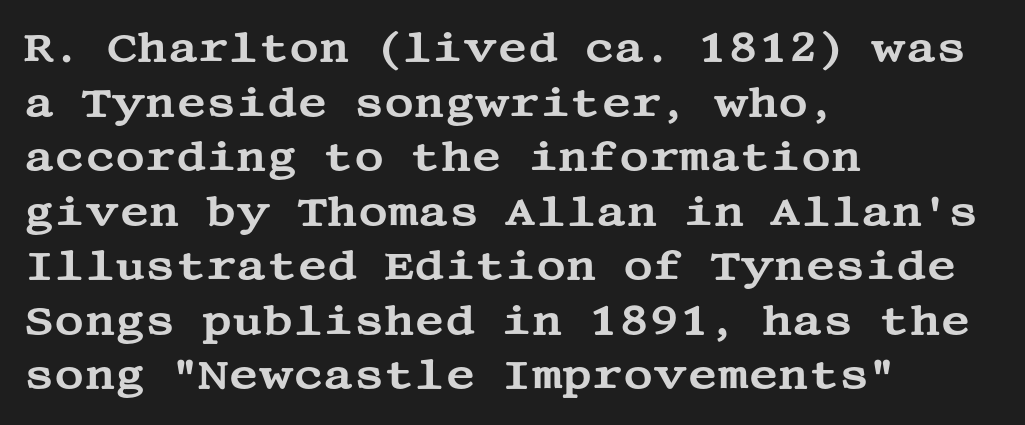
{"serif": "yes", "italic": "no", "width": "wide", "stroke_contrast": "medium", "x_height": "large", "underline": "no", "align": "left", "line_spacing": "normal", "line_spacing_ratio": 1.33, "letter_spacing": "normal", "letter_spacing_em": 0.0, "glyph_px": 41}
